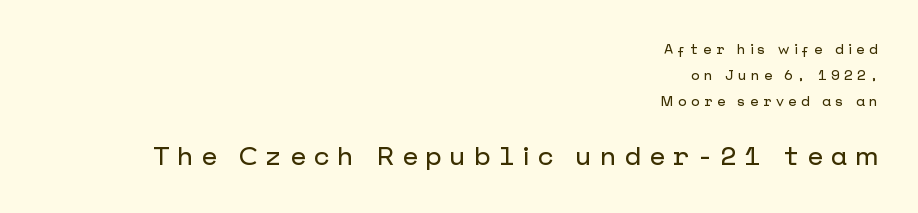
{"italic": "no", "underline": "no", "align": "right", "line_spacing_ratio": 1.86, "letter_spacing": "wide", "letter_spacing_em": 0.31, "larger_block": "second", "size_ratio": 1.86, "glyph_px": 26}
